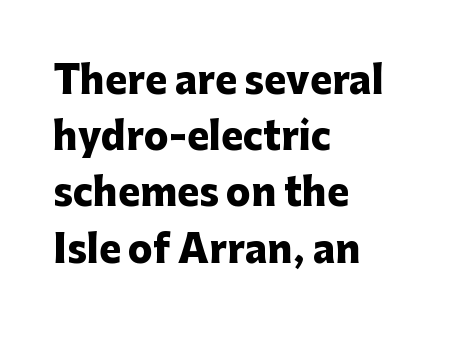
Tall strokes in this sample are plumb rather than angled. Is the block centered? No — it sits flush against the left margin. Note the varied advance widths — an 'i' is clearly narrower than an 'm'. Is this a sans? Yes — the strokes have no serifs. Vertically, the passage feels balanced, rows spaced as you'd expect.
